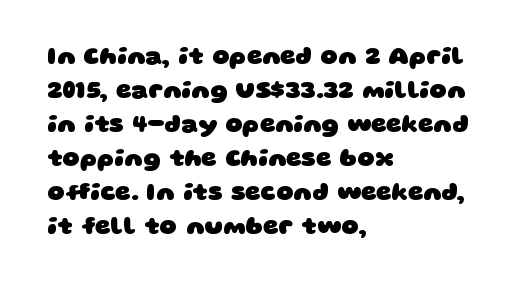
Q: Is the text bold? A: Yes.
Q: Is the text underlined? A: No.
Q: How is the paragraph aligned? A: Left-aligned.
Q: Is the spacing between letters normal or unusually wide? A: Normal.
Q: Is the spacing between lines tight, normal or loose? A: Normal.
